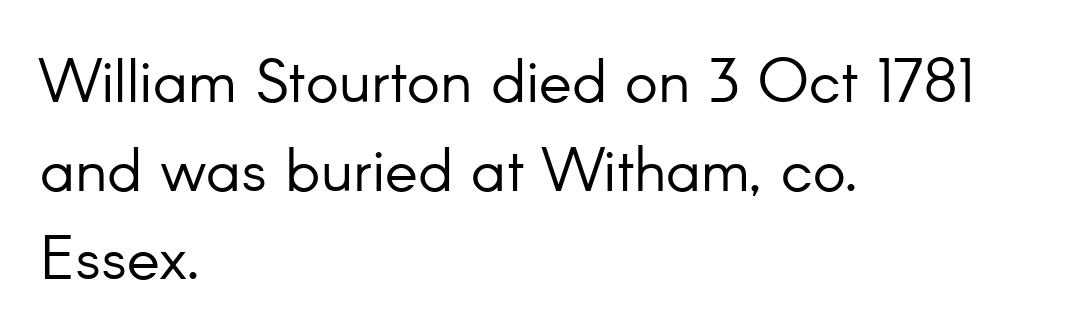
Q: Is the text bold? A: No.
Q: Is the text italic (slanted)? A: No, it is upright.
Q: Is the typeface a serif or a sans-serif typeface? A: Sans-serif.
Q: Is the text underlined? A: No.
Q: How is the paragraph aligned? A: Left-aligned.
Q: Is the spacing between letters normal or unusually wide? A: Normal.
Q: Is the spacing between lines tight, normal or loose? A: Normal.
Q: Width (condensed, normal, or wide)? A: Normal.
Q: Stroke contrast? A: Low.
Q: x-height? A: Small.
Q: Monospaced? A: No.
